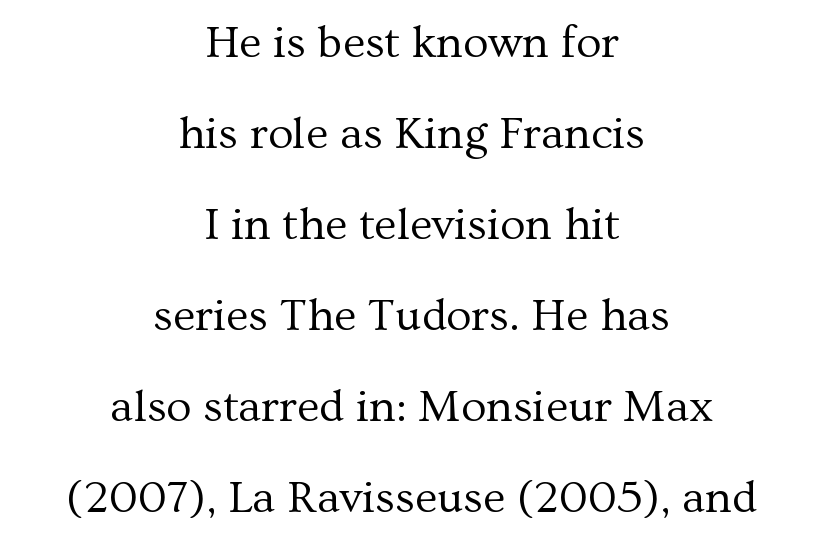
The image shows 46 px regular-weight serif type, upright; set centered, loose line spacing (1.98x), normal letter spacing, not underlined; medium stroke contrast and a medium x-height.
